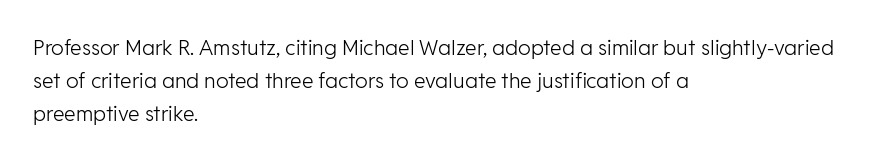
Upright lettering throughout. The rows are spaced the way most documents space them. These lines stack with their left ends in a neat column. The space beneath each line is pristine and unruled. This sample uses plain, unmodified letter spacing. Stem width sits at or under what a default text font uses.
